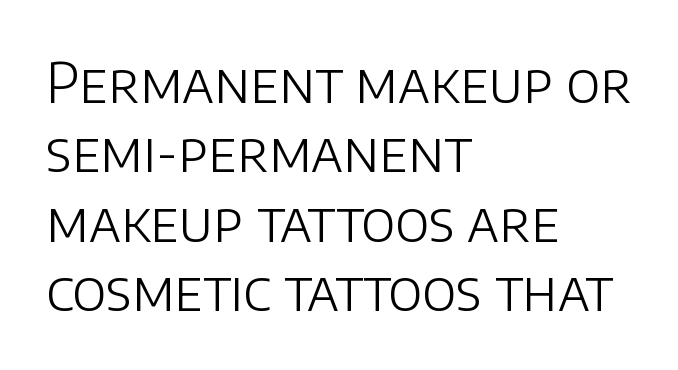
Q: Is the text bold? A: No.
Q: Is the text italic (slanted)? A: No, it is upright.
Q: Is the typeface a serif or a sans-serif typeface? A: Sans-serif.
Q: Is the text underlined? A: No.
Q: How is the paragraph aligned? A: Left-aligned.
Q: Is the spacing between letters normal or unusually wide? A: Normal.
Q: Is the spacing between lines tight, normal or loose? A: Normal.
Q: Width (condensed, normal, or wide)? A: Normal.
Q: Stroke contrast? A: Low.
Q: x-height? A: Large.
Q: Monospaced? A: No.
